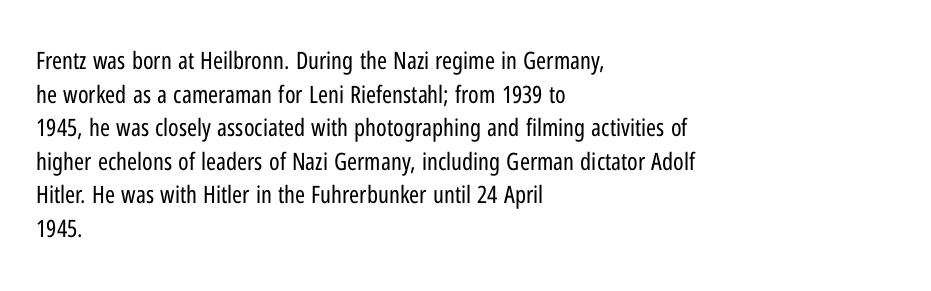
Does the copy run flush right? No — it runs flush left. Does extra space separate the letters? No, they use regular spacing. The letters look calm and open, with moderate or lighter stems. Beneath every word, the page is bare. Normally led — the rows are evenly, conventionally spaced.
